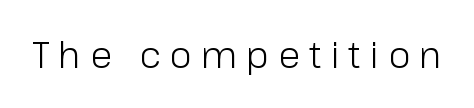
The image shows 36 px light sans-serif type, upright; set unusually wide letter spacing (+0.25 em), not underlined; low stroke contrast and a medium x-height.
